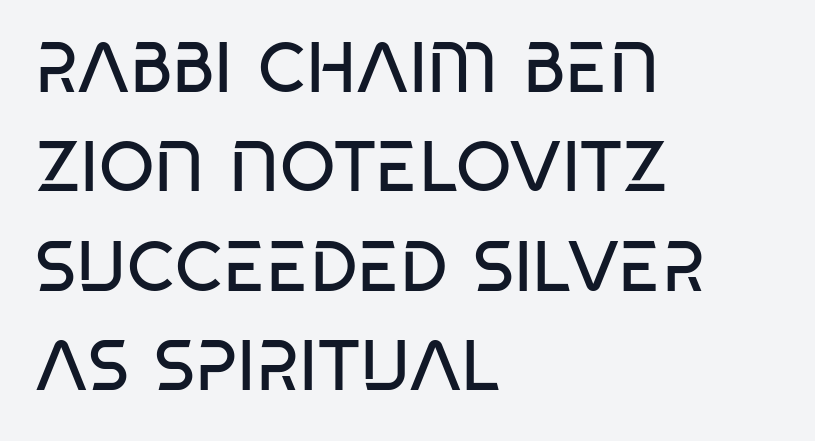
Q: Is the text bold? A: No.
Q: Is the text italic (slanted)? A: No, it is upright.
Q: Is the typeface a serif or a sans-serif typeface? A: Sans-serif.
Q: Is the text underlined? A: No.
Q: How is the paragraph aligned? A: Left-aligned.
Q: Is the spacing between letters normal or unusually wide? A: Normal.
Q: Is the spacing between lines tight, normal or loose? A: Normal.
Q: Width (condensed, normal, or wide)? A: Condensed.
Q: Stroke contrast? A: Low.
Q: x-height? A: Large.
Q: Monospaced? A: No.
